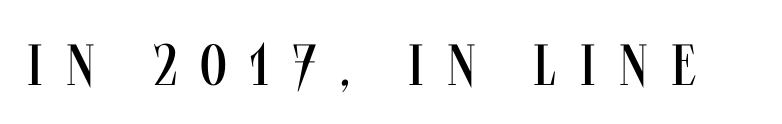
The image shows 58 px regular-weight, condensed sans-serif type, upright; set unusually wide letter spacing (+0.4 em), not underlined; medium stroke contrast and a large x-height.
